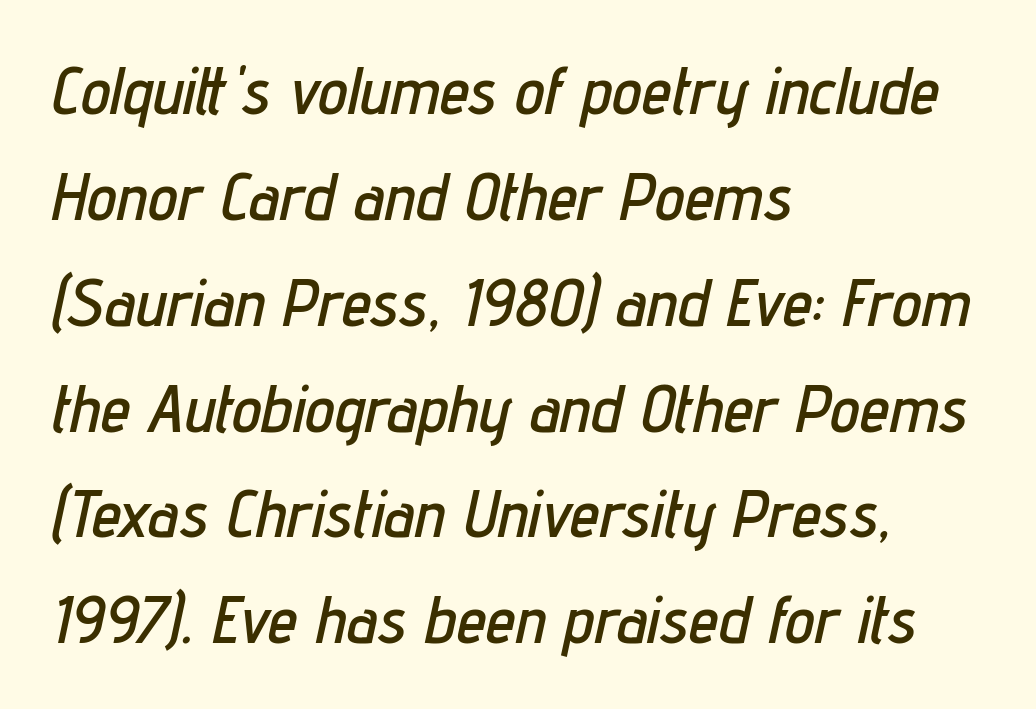
Looks like regular typesetting: each glyph gets only the width it needs. Does the leading feel generous? No, just average. The passage shown has conventional tracking throughout. In CSS terms this would be text-align: left. Beneath every word, the page is bare. Compared with ordinary roman type, these characters are visibly tilted.
